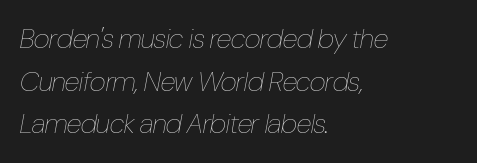
The image shows 28 px thin, condensed type, italic (leaning right); set left-aligned, normal line spacing (1.52x), normal letter spacing, not underlined; low stroke contrast and a medium x-height.
